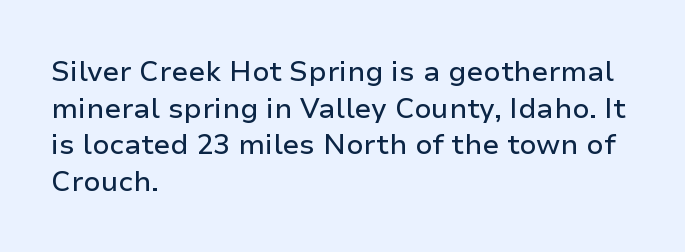
Is there any slant? The stems are plumb. Characters follow at the spacing the type designer built in. This rendering features lettering with no underline. Character widths vary here, with narrow letters taking less room than wide ones. Successive baselines arrive at the customary interval.
